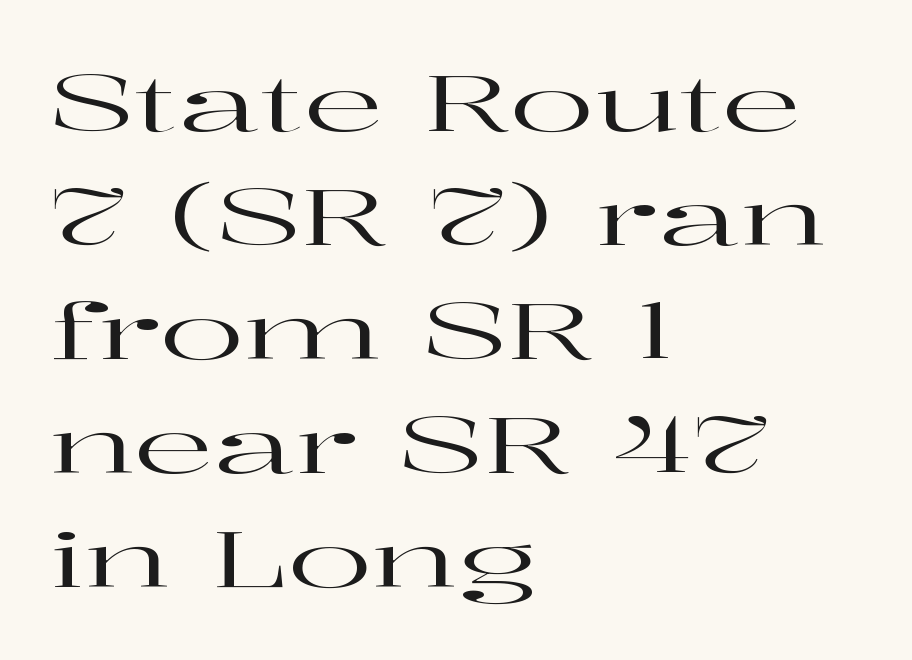
{"serif": "yes", "italic": "no", "width": "wide", "stroke_contrast": "high", "x_height": "medium", "monospaced": "no", "underline": "no", "align": "left", "line_spacing": "normal", "line_spacing_ratio": 1.46, "letter_spacing": "normal", "letter_spacing_em": 0.0, "glyph_px": 78}
